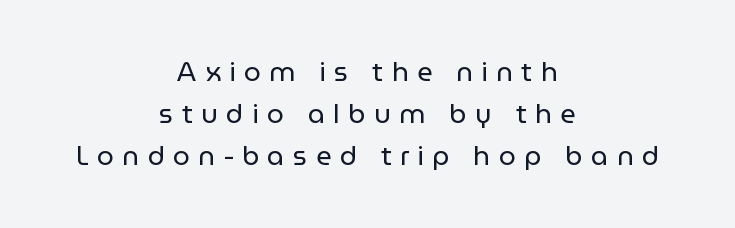
Q: Is the text bold? A: No.
Q: Is the text italic (slanted)? A: No, it is upright.
Q: Is the text underlined? A: No.
Q: How is the paragraph aligned? A: Centered.
Q: Is the spacing between letters normal or unusually wide? A: Unusually wide.
Q: Is the spacing between lines tight, normal or loose? A: Normal.
